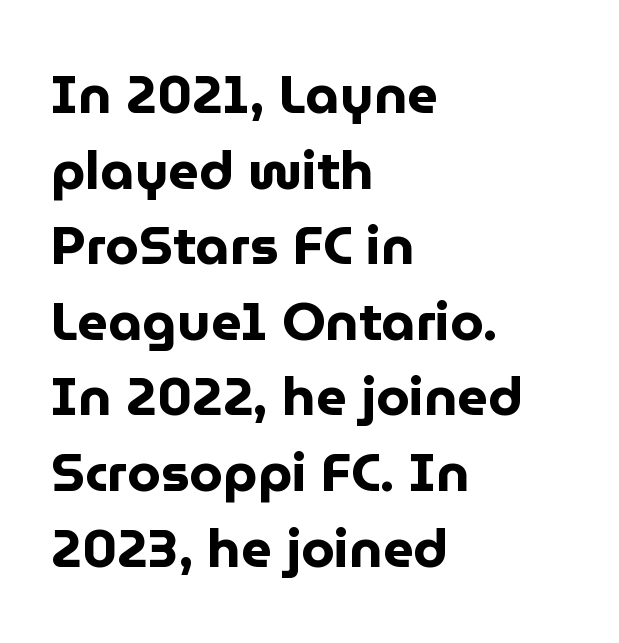
Q: Is the text bold? A: Yes.
Q: Is the text italic (slanted)? A: No, it is upright.
Q: Is the typeface a serif or a sans-serif typeface? A: Sans-serif.
Q: Is the text underlined? A: No.
Q: How is the paragraph aligned? A: Left-aligned.
Q: Is the spacing between letters normal or unusually wide? A: Normal.
Q: Is the spacing between lines tight, normal or loose? A: Normal.
Q: Width (condensed, normal, or wide)? A: Normal.
Q: Stroke contrast? A: Low.
Q: x-height? A: Medium.
Q: Monospaced? A: No.
